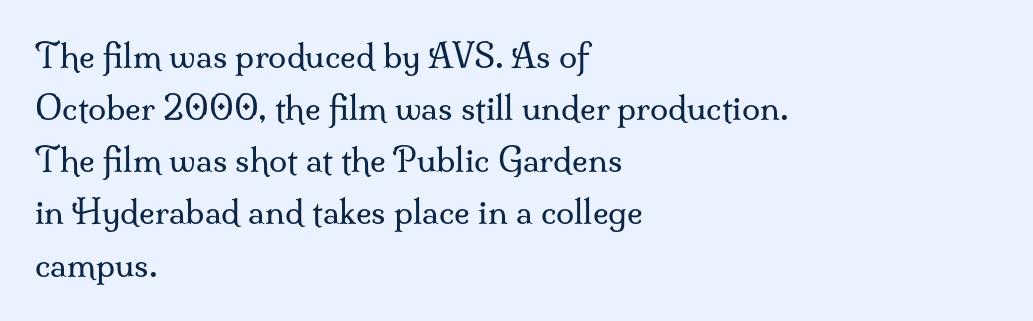
Q: Is the text bold? A: No.
Q: Is the text italic (slanted)? A: No, it is upright.
Q: Is the typeface a serif or a sans-serif typeface? A: Serif.
Q: Is the text underlined? A: No.
Q: How is the paragraph aligned? A: Left-aligned.
Q: Is the spacing between letters normal or unusually wide? A: Normal.
Q: Is the spacing between lines tight, normal or loose? A: Normal.
Q: Width (condensed, normal, or wide)? A: Normal.
Q: Stroke contrast? A: Medium.
Q: x-height? A: Small.
Q: Monospaced? A: No.
